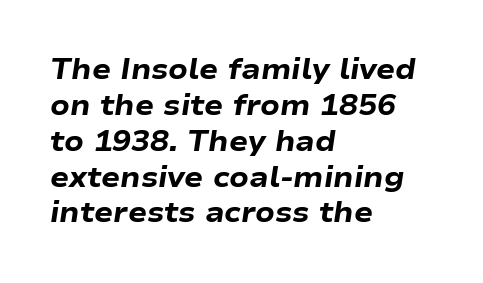
A typesetter would call this proportional, since set widths differ per character. Baseline-to-baseline distance is the conventional proportion of letter height. The paragraph shown leans on its left margin. Rule under the text: the space is simply empty.
